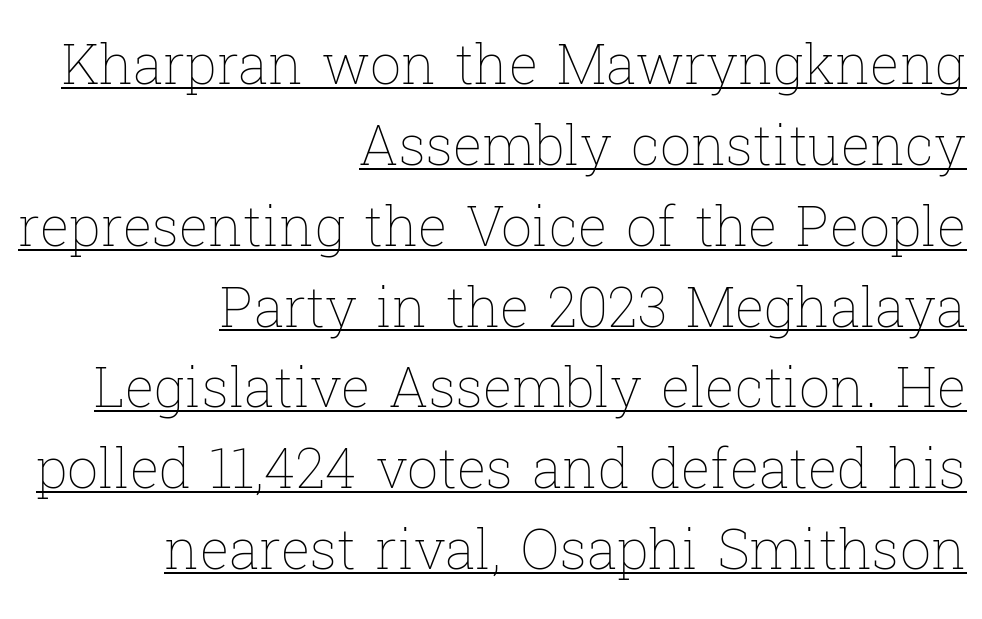
Q: Is the text bold? A: No.
Q: Is the text italic (slanted)? A: No, it is upright.
Q: Is the text underlined? A: Yes.
Q: How is the paragraph aligned? A: Right-aligned.
Q: Is the spacing between letters normal or unusually wide? A: Normal.
Q: Is the spacing between lines tight, normal or loose? A: Normal.
Q: Width (condensed, normal, or wide)? A: Normal.
Q: Stroke contrast? A: Low.
Q: x-height? A: Medium.
Q: Monospaced? A: No.
